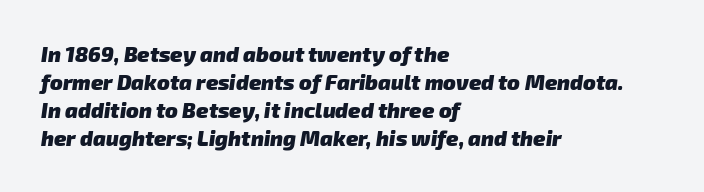
Q: Is the text bold? A: Yes.
Q: Is the text underlined? A: No.
Q: How is the paragraph aligned? A: Left-aligned.
Q: Is the spacing between letters normal or unusually wide? A: Normal.
Q: Is the spacing between lines tight, normal or loose? A: Normal.
